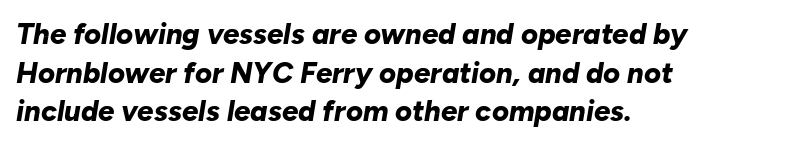
{"italic": "yes", "lean": "right", "slant_degrees": 10, "bold": "yes", "weight": "bold", "width": "normal", "stroke_contrast": "low", "x_height": "medium", "monospaced": "no", "underline": "no", "align": "left", "line_spacing": "normal", "line_spacing_ratio": 1.33, "letter_spacing": "normal", "letter_spacing_em": 0.0, "glyph_px": 29}
